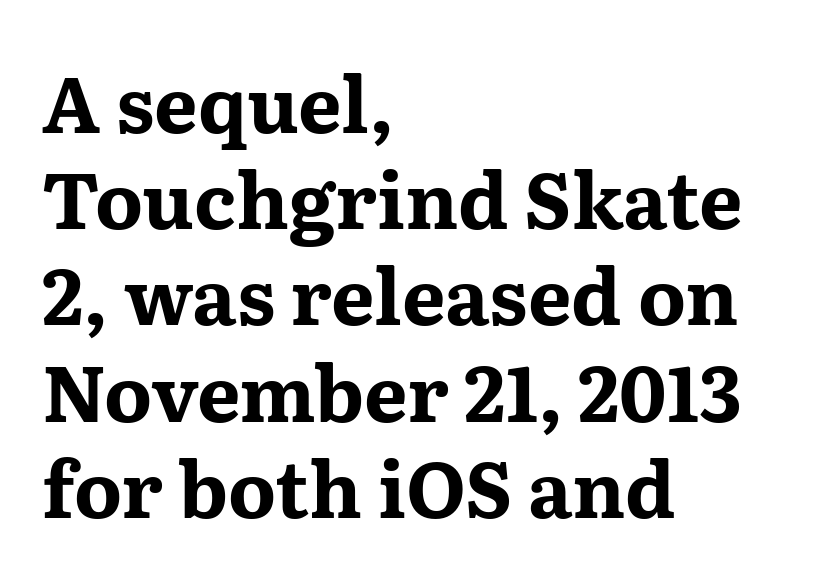
Q: Is the text bold? A: Yes.
Q: Is the text italic (slanted)? A: No, it is upright.
Q: Is the typeface a serif or a sans-serif typeface? A: Serif.
Q: Is the text underlined? A: No.
Q: How is the paragraph aligned? A: Left-aligned.
Q: Is the spacing between letters normal or unusually wide? A: Normal.
Q: Is the spacing between lines tight, normal or loose? A: Normal.
Q: Width (condensed, normal, or wide)? A: Wide.
Q: Stroke contrast? A: Medium.
Q: x-height? A: Medium.
Q: Monospaced? A: No.
